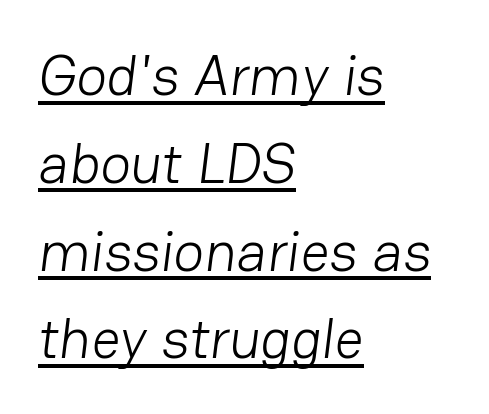
The image shows 57 px light sans-serif type; set left-aligned, normal line spacing (1.54x), normal letter spacing, underlined; low stroke contrast and a medium x-height.
